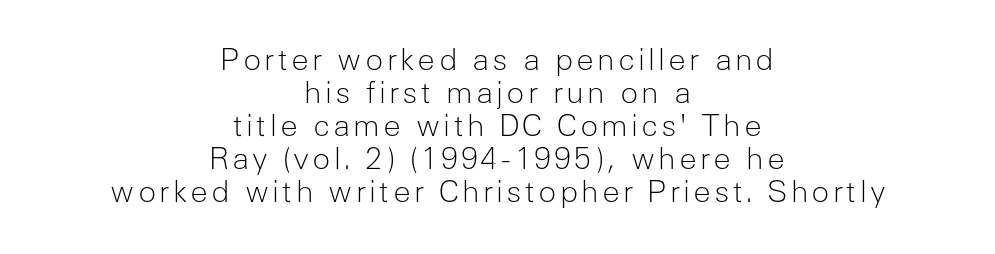
The leading is snug, giving the passage a crowded texture. In terms of posture, this sample is upright. Ink coverage per letter is moderate at most. Both edges are ragged and mirror each other, which tells us the setting is centered. Has an underline been added? It has not.
